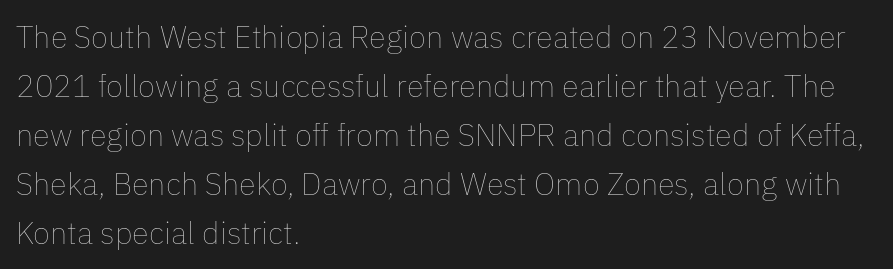
The image shows 31 px thin type, upright; set left-aligned, normal line spacing (1.58x), normal letter spacing, not underlined; low stroke contrast and a medium x-height.
